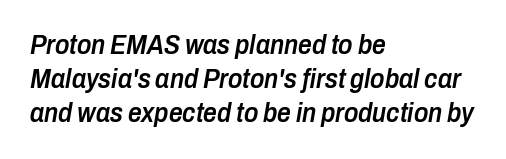
{"italic": "yes", "lean": "right", "slant_degrees": 10, "bold": "semi", "underline": "no", "align": "left", "line_spacing": "normal", "line_spacing_ratio": 1.26, "letter_spacing": "normal", "letter_spacing_em": 0.0, "glyph_px": 27}
